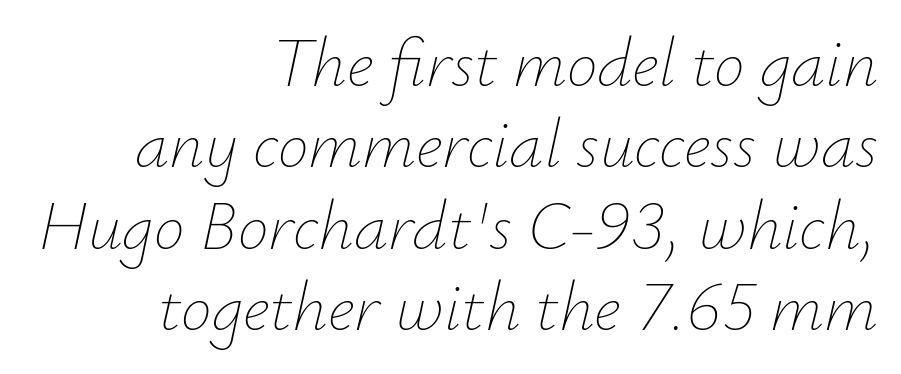
Compared with a typical body face, this is equally light or lighter still. These lines keep a tight, regular rhythm from letter to letter. No word sits above an underline. The passage is arranged like a letterhead date or caption credit — flush right. Character widths vary here, with narrow letters taking less room than wide ones. Posture: slanted.
